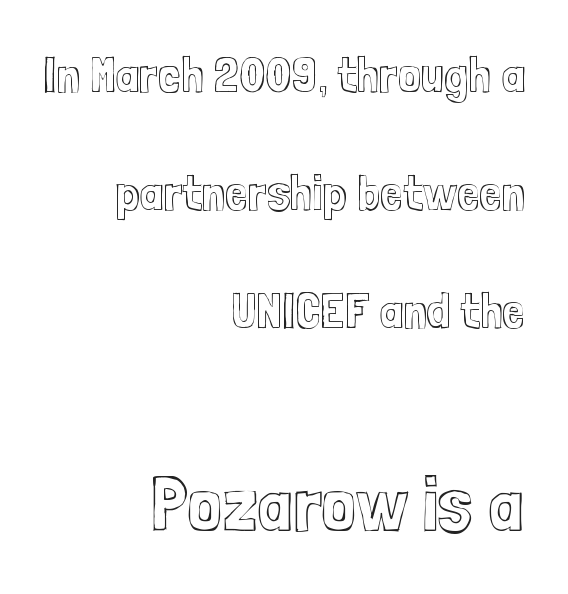
{"italic": "no", "width": "condensed", "x_height": "medium", "monospaced": "no", "underline": "no", "align": "right", "line_spacing": "loose", "line_spacing_ratio": 2.31, "letter_spacing": "normal", "letter_spacing_em": 0.0, "larger_block": "second", "size_ratio": 1.51, "glyph_px": 77}
